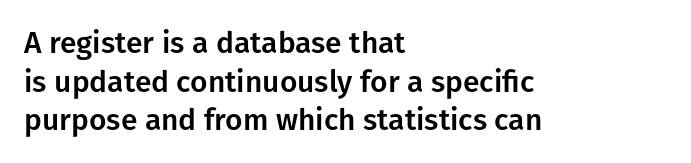
{"serif": "no", "italic": "no", "width": "normal", "stroke_contrast": "low", "x_height": "medium", "monospaced": "no", "underline": "no", "align": "left", "line_spacing": "normal", "line_spacing_ratio": 1.29, "letter_spacing": "normal", "letter_spacing_em": 0.0, "glyph_px": 30}
